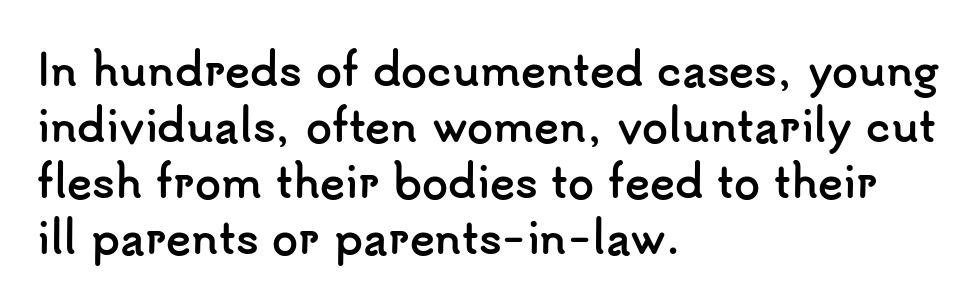
This is roman type, the default non-slanted kind. Letters rest on an invisible, unmarked baseline. The designer left line spacing at the default. A student would call this left alignment; a typographer would say flush left, rag right. In terms of weight, the rendering is a true, heavy bold.
